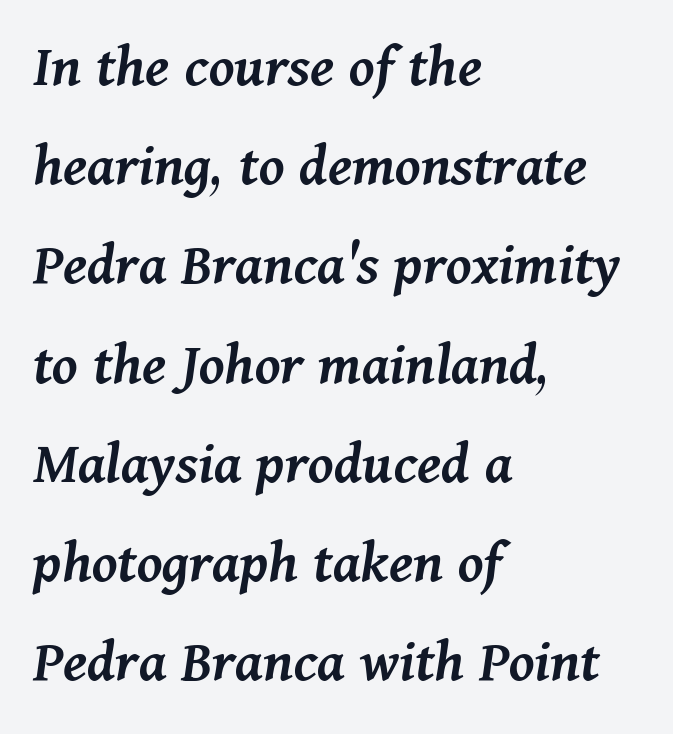
Q: Is the text bold? A: Semi-bold.
Q: Is the text italic (slanted)? A: Yes, it leans right by about 11 degrees.
Q: Is the text underlined? A: No.
Q: How is the paragraph aligned? A: Left-aligned.
Q: Is the spacing between letters normal or unusually wide? A: Normal.
Q: Is the spacing between lines tight, normal or loose? A: Normal.
Q: Width (condensed, normal, or wide)? A: Normal.
Q: Stroke contrast? A: Medium.
Q: x-height? A: Medium.
Q: Monospaced? A: No.
